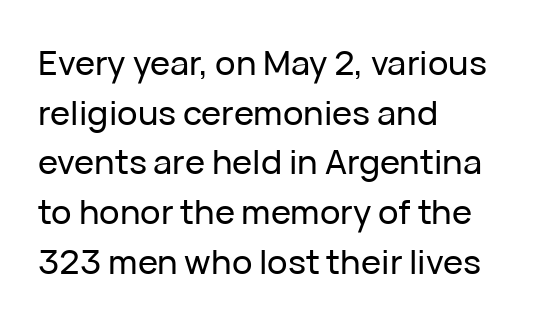
Regular leading. The type sits square on the baseline with zero lean. Check under the words: just untouched page. These lines keep a tight, regular rhythm from letter to letter.
